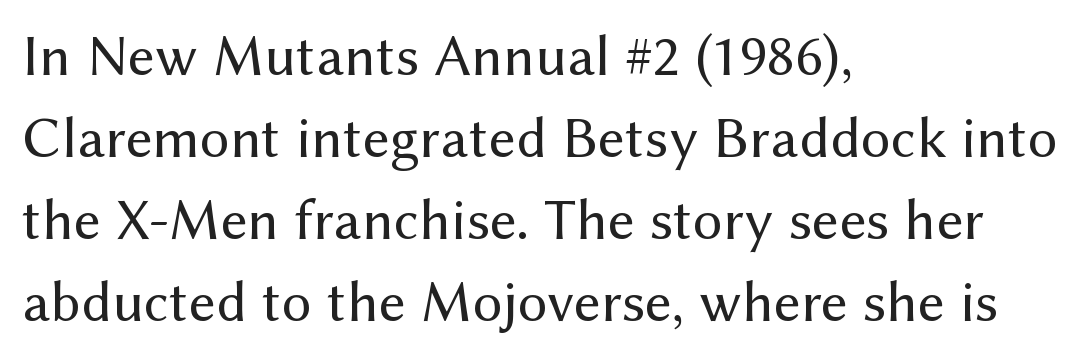
This sample uses plain, unmodified letter spacing. These lines are rendered in a variable-pitch font. Every stem runs plumb, perpendicular to the baseline. Font category for this specimen: sans-serif. Underline: absent.
